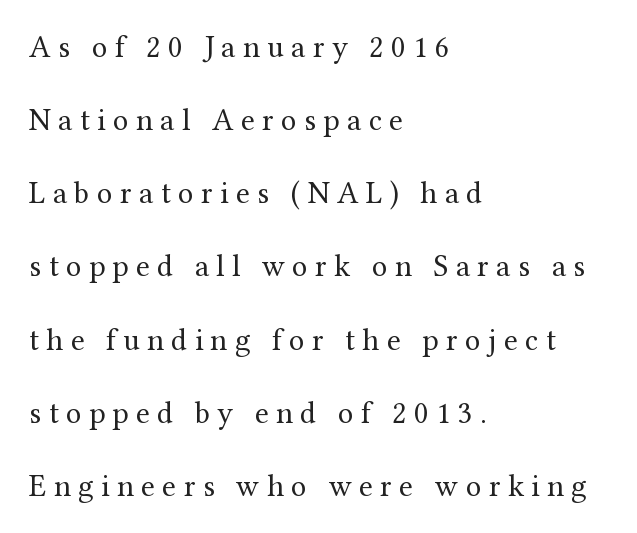
The image shows 31 px regular-weight serif type, upright; set left-aligned, loose line spacing (2.36x), unusually wide letter spacing (+0.24 em), not underlined; medium stroke contrast and a medium x-height.
